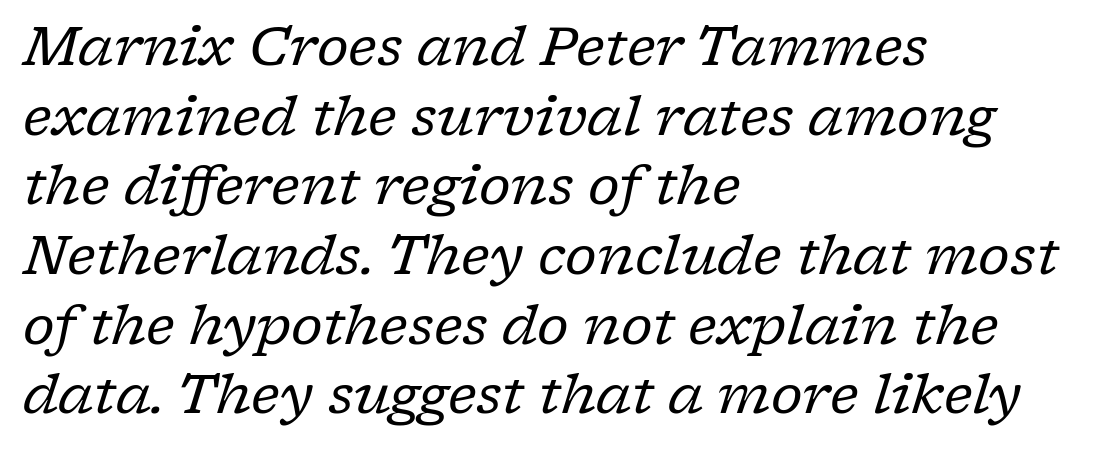
Q: Is the text bold? A: No.
Q: Is the text italic (slanted)? A: Yes, it leans right by about 17 degrees.
Q: Is the typeface a serif or a sans-serif typeface? A: Serif.
Q: Is the text underlined? A: No.
Q: How is the paragraph aligned? A: Left-aligned.
Q: Is the spacing between letters normal or unusually wide? A: Normal.
Q: Is the spacing between lines tight, normal or loose? A: Normal.
Q: Width (condensed, normal, or wide)? A: Normal.
Q: Stroke contrast? A: Low.
Q: x-height? A: Medium.
Q: Monospaced? A: No.
